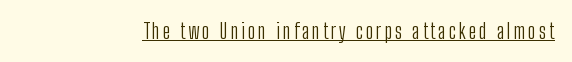
Q: Is the text bold? A: No.
Q: Is the text italic (slanted)? A: No, it is upright.
Q: Is the text underlined? A: Yes.
